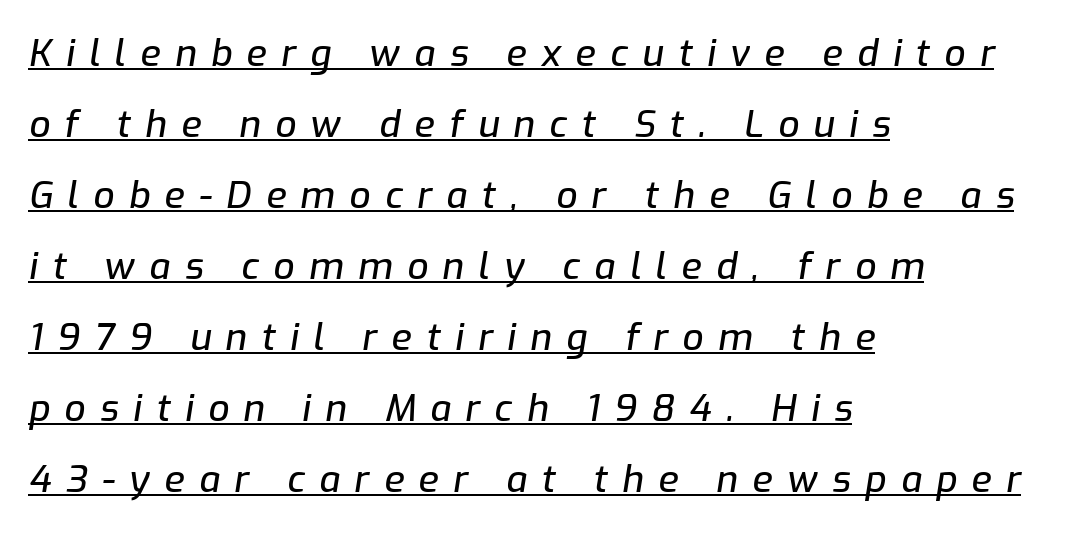
The image shows 37 px text type, italic (leaning right); set left-aligned, loose line spacing (1.92x), unusually wide letter spacing (+0.39 em), underlined; low stroke contrast and a medium x-height.
